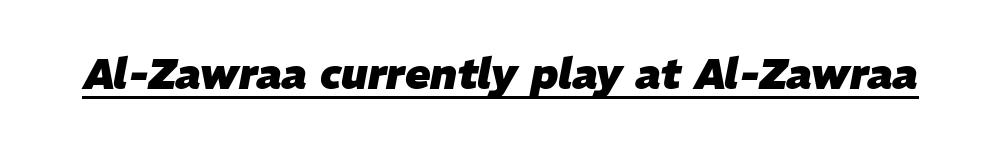
Q: Is the text bold? A: Yes.
Q: Is the text italic (slanted)? A: Yes, it leans right by about 11 degrees.
Q: Is the text underlined? A: Yes.
Q: Is the spacing between letters normal or unusually wide? A: Normal.
Q: Width (condensed, normal, or wide)? A: Normal.
Q: Stroke contrast? A: Low.
Q: x-height? A: Medium.
Q: Monospaced? A: No.
